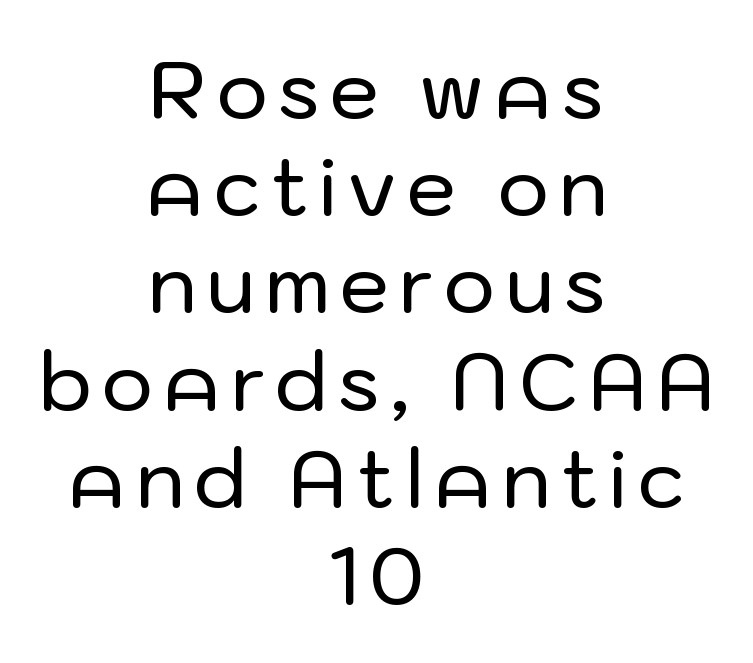
Proportional: the letters do not fall into vertical columns. Every row of glyphs is offset so its center matches the block's center. Letters rest on an invisible, unmarked baseline. Upright lettering throughout. Nope, no serifs anywhere on these letters.
